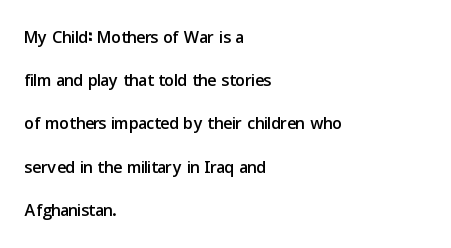
{"italic": "no", "underline": "no", "align": "left", "line_spacing_ratio": 1.8, "letter_spacing": "normal", "letter_spacing_em": 0.0, "glyph_px": 24}
